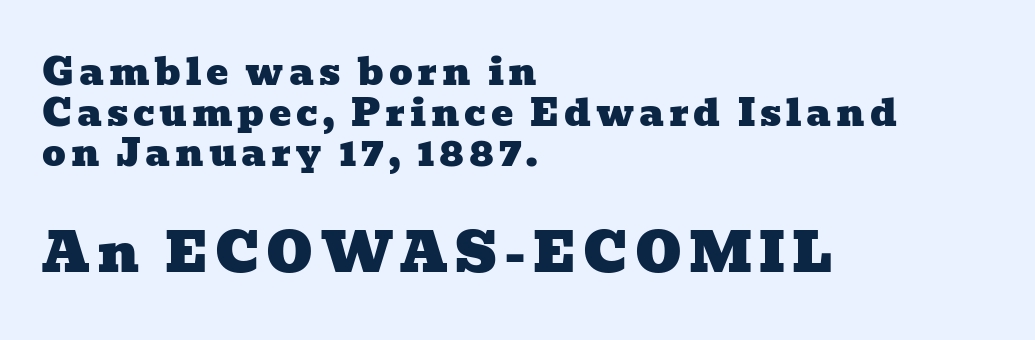
Q: Is the typeface a serif or a sans-serif typeface? A: Serif.
Q: Is the text underlined? A: No.
Q: How is the paragraph aligned? A: Left-aligned.
Q: Is the spacing between lines tight, normal or loose? A: Tight.
Q: Which block of text is set in a larger size, the first (top) or the second (bottom)? A: The second (bottom) one.
Q: Width (condensed, normal, or wide)? A: Wide.
Q: Stroke contrast? A: Low.
Q: x-height? A: Medium.
Q: Monospaced? A: No.
